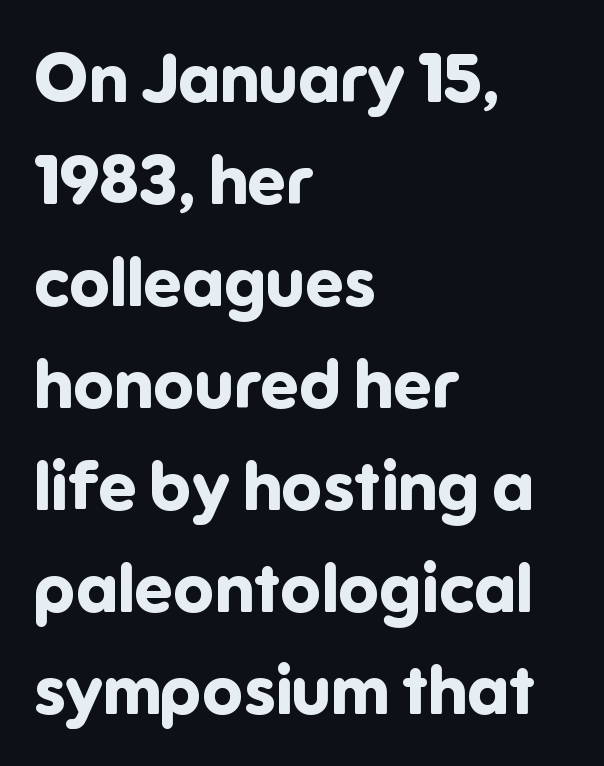
The image shows 68 px bold sans-serif type, upright; set left-aligned, normal line spacing (1.5x), normal letter spacing, not underlined; low stroke contrast and a medium x-height.
